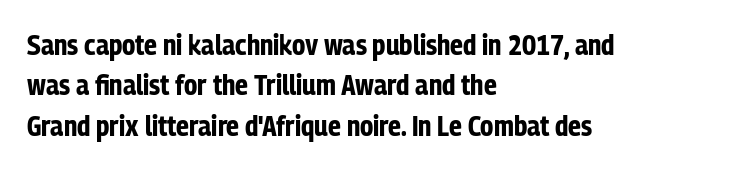
The font family rendered here belongs to the sans-serif group. The ragged edge is on the right, which tells us the setting is flush left. Nobody touched the tracking dial on this one. Unmarked baselines from the first word to the last. Nope, not italic — everything's standing straight.
